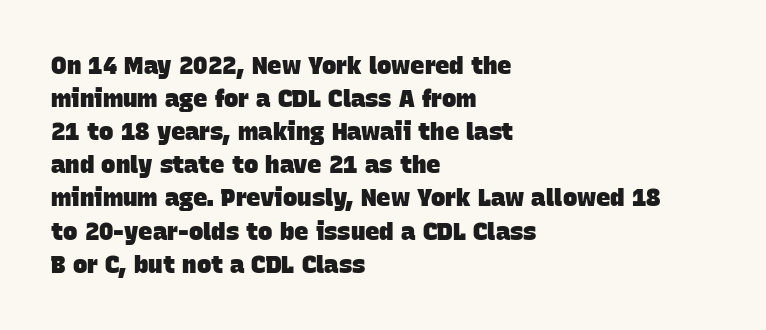
{"bold": "yes", "underline": "no", "align": "left", "line_spacing": "normal", "line_spacing_ratio": 1.38, "letter_spacing": "normal", "letter_spacing_em": 0.0, "glyph_px": 24}
